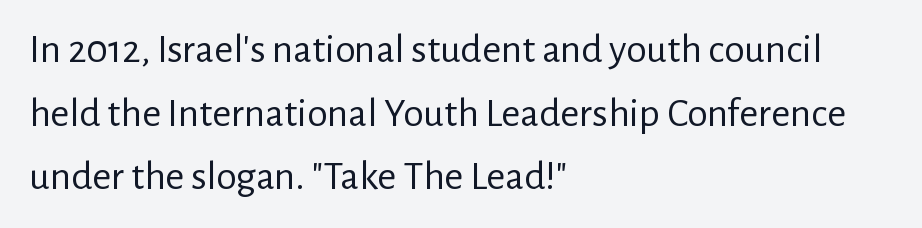
{"serif": "no", "italic": "no", "bold": "no", "weight": "regular", "width": "normal", "stroke_contrast": "low", "x_height": "medium", "monospaced": "no", "underline": "no", "align": "left", "line_spacing": "normal", "line_spacing_ratio": 1.55, "letter_spacing": "normal", "letter_spacing_em": 0.0, "glyph_px": 41}
